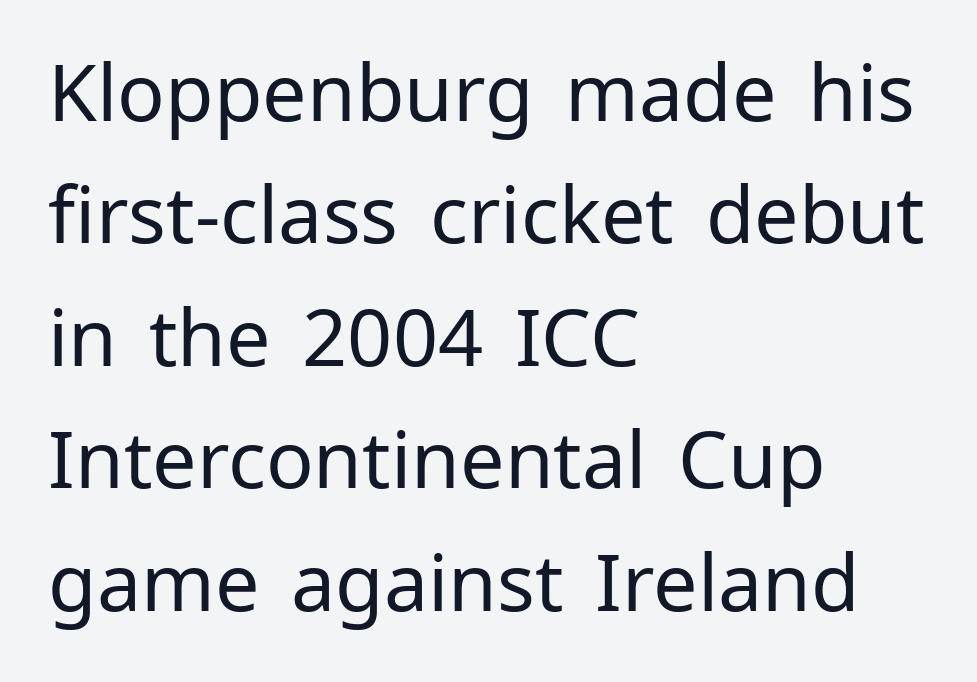
Spacing between characters is what you'd get straight out of the box. Line starts are locked; line ends wander. Is this a sans? Yes — the strokes have no serifs. Every character sits straight up, as roman type does. No heavy texture on the line: the type isn't bold.
